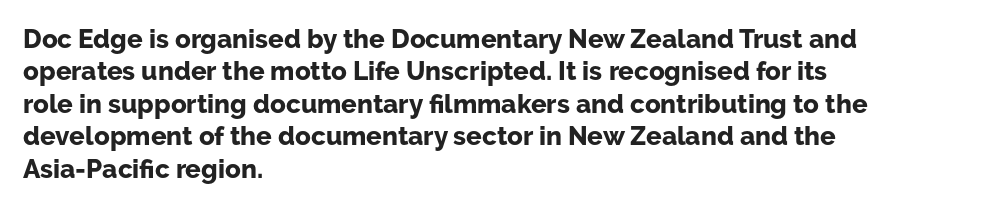
Interline gaps are of average width in this sample. Words float on clear page, feet unadorned. Weight check: bold — yes, fully. These lines were composed using upright roman letters.
